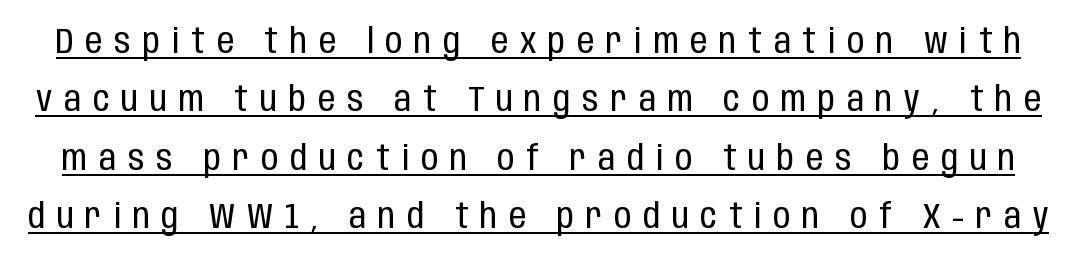
The image shows 34 px regular-weight, condensed sans-serif type, upright; set line spacing 1.72x, unusually wide letter spacing (+0.35 em), underlined; low stroke contrast and a large x-height.
